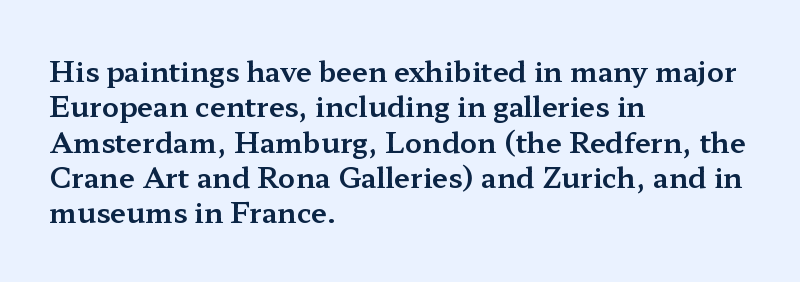
Q: Is the text italic (slanted)? A: No, it is upright.
Q: Is the typeface a serif or a sans-serif typeface? A: Serif.
Q: Is the text underlined? A: No.
Q: How is the paragraph aligned? A: Left-aligned.
Q: Is the spacing between letters normal or unusually wide? A: Normal.
Q: Is the spacing between lines tight, normal or loose? A: Normal.
Q: Width (condensed, normal, or wide)? A: Wide.
Q: Stroke contrast? A: Medium.
Q: x-height? A: Medium.
Q: Monospaced? A: No.
